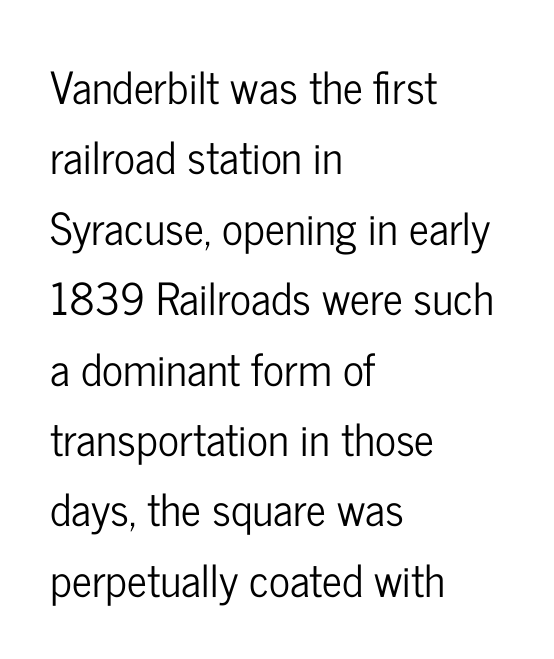
{"serif": "no", "italic": "no", "width": "condensed", "stroke_contrast": "low", "x_height": "medium", "monospaced": "no", "underline": "no", "align": "left", "line_spacing": "normal", "line_spacing_ratio": 1.6, "letter_spacing": "normal", "letter_spacing_em": 0.0, "glyph_px": 44}
